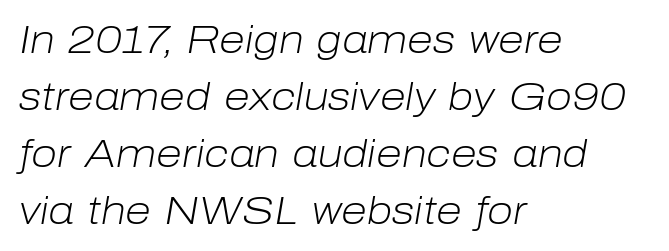
Q: Is the text bold? A: No.
Q: Is the text italic (slanted)? A: Yes, it leans right by about 10 degrees.
Q: Is the text underlined? A: No.
Q: How is the paragraph aligned? A: Left-aligned.
Q: Is the spacing between letters normal or unusually wide? A: Normal.
Q: Is the spacing between lines tight, normal or loose? A: Normal.
Q: Width (condensed, normal, or wide)? A: Normal.
Q: Stroke contrast? A: Low.
Q: x-height? A: Medium.
Q: Monospaced? A: No.
